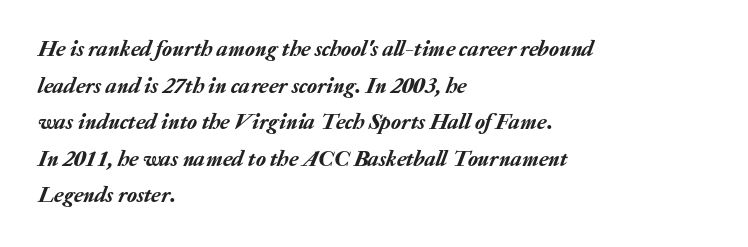
{"italic": "yes", "lean": "right", "slant_degrees": 20, "underline": "no", "align": "left", "line_spacing": "normal", "line_spacing_ratio": 1.59, "letter_spacing": "normal", "letter_spacing_em": 0.0, "glyph_px": 23}
